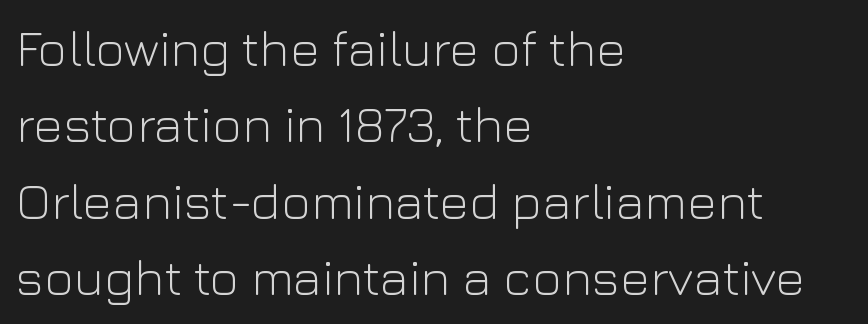
{"serif": "no", "italic": "no", "bold": "no", "weight": "light", "width": "normal", "stroke_contrast": "low", "x_height": "medium", "monospaced": "no", "underline": "no", "align": "left", "line_spacing": "normal", "line_spacing_ratio": 1.5, "letter_spacing": "normal", "letter_spacing_em": 0.0, "glyph_px": 51}
